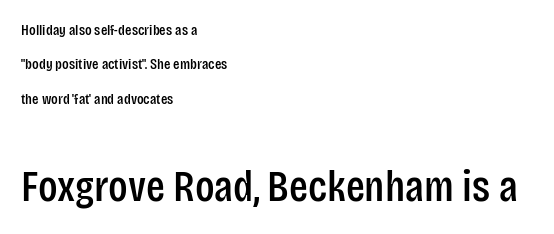
Q: Is the text italic (slanted)? A: No, it is upright.
Q: Is the typeface a serif or a sans-serif typeface? A: Sans-serif.
Q: Is the text underlined? A: No.
Q: How is the paragraph aligned? A: Left-aligned.
Q: Is the spacing between letters normal or unusually wide? A: Normal.
Q: Is the spacing between lines tight, normal or loose? A: Loose.
Q: Which block of text is set in a larger size, the first (top) or the second (bottom)? A: The second (bottom) one.
Q: Width (condensed, normal, or wide)? A: Condensed.
Q: Stroke contrast? A: Low.
Q: x-height? A: Large.
Q: Monospaced? A: No.
